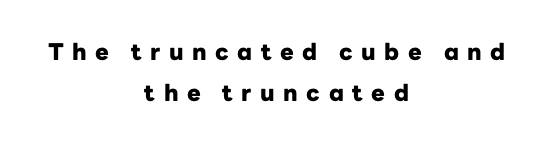
A clean baseline with only descenders dipping below it. Which margin do the lines hug? Neither — every line sits in the middle. How heavy is the stroke? Heavy — this is a bold. Spacing between characters has been opened up far beyond the box default. Every character sits straight up, as roman type does.
